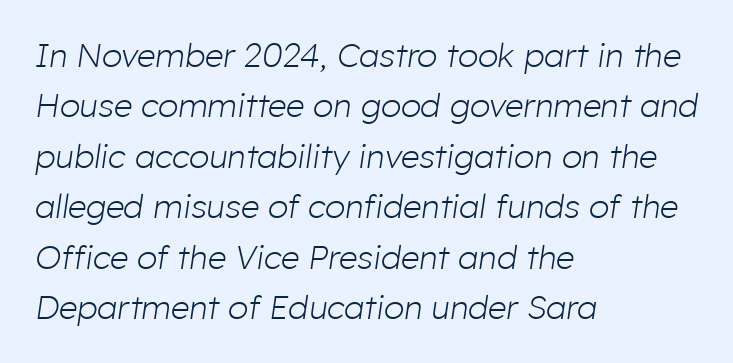
Q: Is the text bold? A: No.
Q: Is the text italic (slanted)? A: Yes, it leans right by about 8 degrees.
Q: Is the text underlined? A: No.
Q: How is the paragraph aligned? A: Left-aligned.
Q: Is the spacing between letters normal or unusually wide? A: Normal.
Q: Is the spacing between lines tight, normal or loose? A: Normal.
Q: Width (condensed, normal, or wide)? A: Normal.
Q: Stroke contrast? A: Low.
Q: x-height? A: Medium.
Q: Monospaced? A: No.
